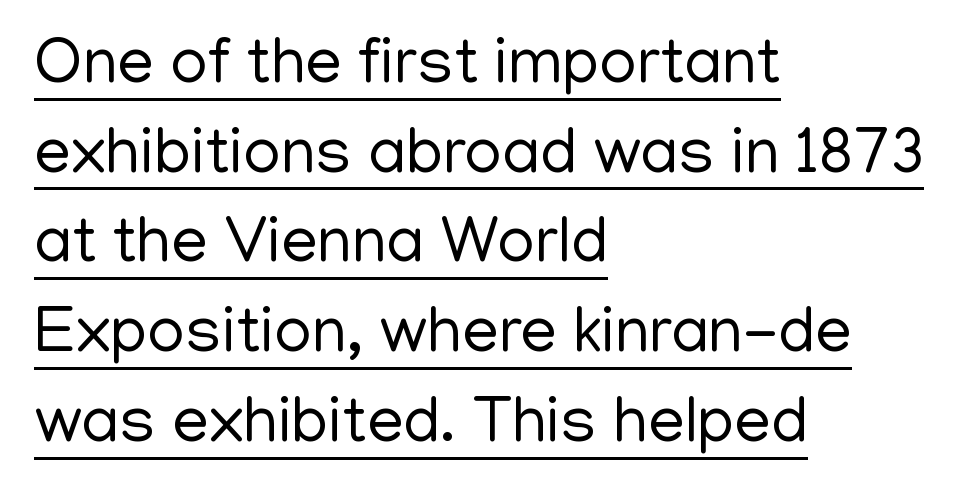
{"serif": "no", "italic": "no", "bold": "no", "weight": "regular", "width": "normal", "stroke_contrast": "low", "x_height": "medium", "monospaced": "no", "underline": "yes", "align": "left", "line_spacing": "normal", "line_spacing_ratio": 1.38, "letter_spacing": "normal", "letter_spacing_em": 0.0, "glyph_px": 65}
